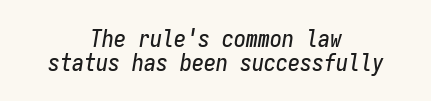
{"italic": "yes", "lean": "right", "slant_degrees": 9, "underline": "no", "align": "center", "line_spacing": "tight", "line_spacing_ratio": 0.99, "letter_spacing": "normal", "letter_spacing_em": 0.0, "glyph_px": 24}
